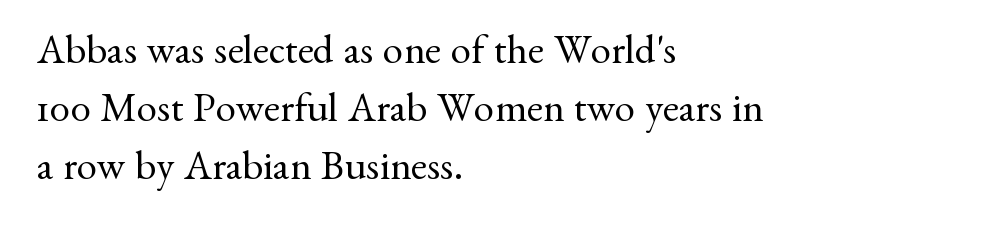
Q: Is the text bold? A: No.
Q: Is the text italic (slanted)? A: No, it is upright.
Q: Is the typeface a serif or a sans-serif typeface? A: Serif.
Q: Is the text underlined? A: No.
Q: How is the paragraph aligned? A: Left-aligned.
Q: Is the spacing between letters normal or unusually wide? A: Normal.
Q: Is the spacing between lines tight, normal or loose? A: Normal.
Q: Width (condensed, normal, or wide)? A: Normal.
Q: Stroke contrast? A: Medium.
Q: x-height? A: Small.
Q: Monospaced? A: No.
